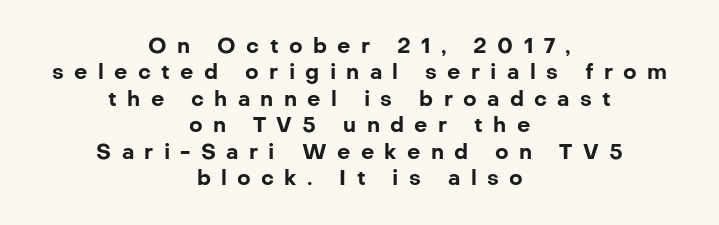
{"italic": "no", "bold": "yes", "underline": "no", "align": "center", "line_spacing": "normal", "line_spacing_ratio": 1.26, "letter_spacing": "wide", "letter_spacing_em": 0.49, "glyph_px": 21}
